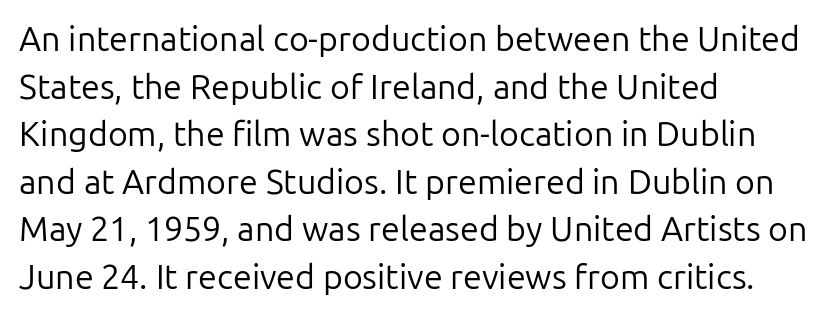
{"serif": "no", "italic": "no", "bold": "no", "weight": "regular", "width": "normal", "stroke_contrast": "low", "x_height": "medium", "monospaced": "no", "underline": "no", "align": "left", "line_spacing": "normal", "line_spacing_ratio": 1.4, "letter_spacing": "normal", "letter_spacing_em": 0.0, "glyph_px": 34}
